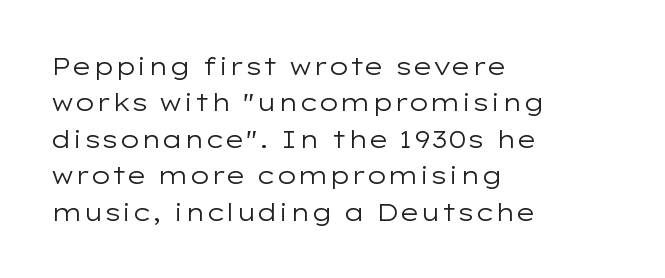
The foot of each line stays bare and open. These lines stack with their left ends in a neat column. Italic: no, the glyphs are upright roman. These lines sit exactly where default settings would place them.
